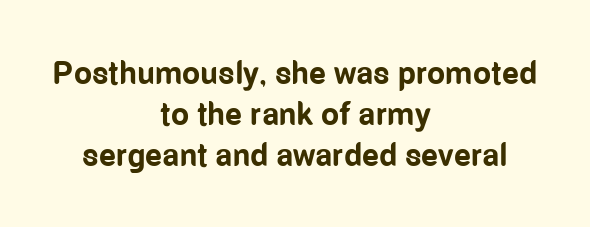
The image shows 32 px bold, condensed sans-serif type, upright; set centered, normal line spacing (1.28x), normal letter spacing, not underlined; low stroke contrast and a medium x-height.
